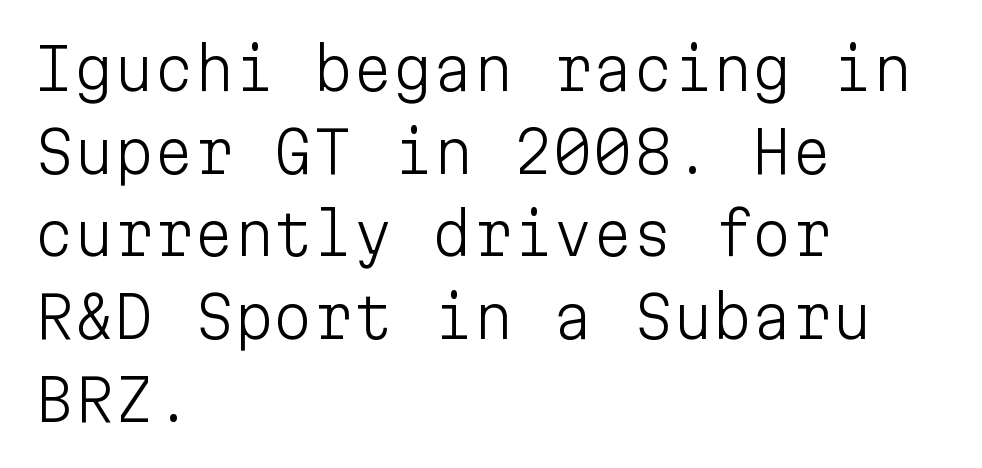
The image shows 57 px light sans-serif type, upright, monospaced; set left-aligned, normal line spacing (1.45x), normal letter spacing, not underlined; low stroke contrast and a medium x-height.
